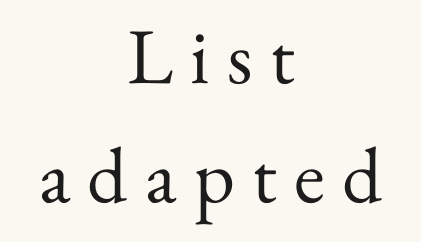
What's the leading like? Ordinary, nothing unusual. What stands out about the letter spacing? Its width — letters are far apart. Do the letters lean? They stand straight. Descenders hang freely into open space. Centered paragraph, ragged on both sides.
